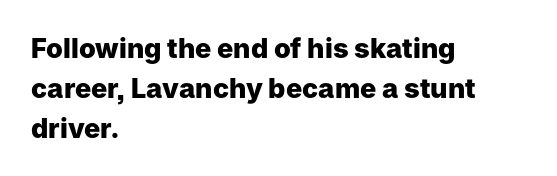
The image shows 27 px bold type, upright; set left-aligned, normal line spacing (1.48x), normal letter spacing, not underlined.
